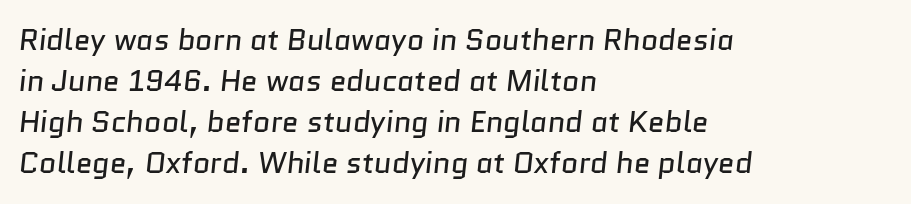
Q: Is the text bold? A: No.
Q: Is the typeface a serif or a sans-serif typeface? A: Sans-serif.
Q: Is the text underlined? A: No.
Q: How is the paragraph aligned? A: Left-aligned.
Q: Is the spacing between letters normal or unusually wide? A: Normal.
Q: Is the spacing between lines tight, normal or loose? A: Normal.
Q: Width (condensed, normal, or wide)? A: Normal.
Q: Stroke contrast? A: Low.
Q: x-height? A: Medium.
Q: Monospaced? A: No.
